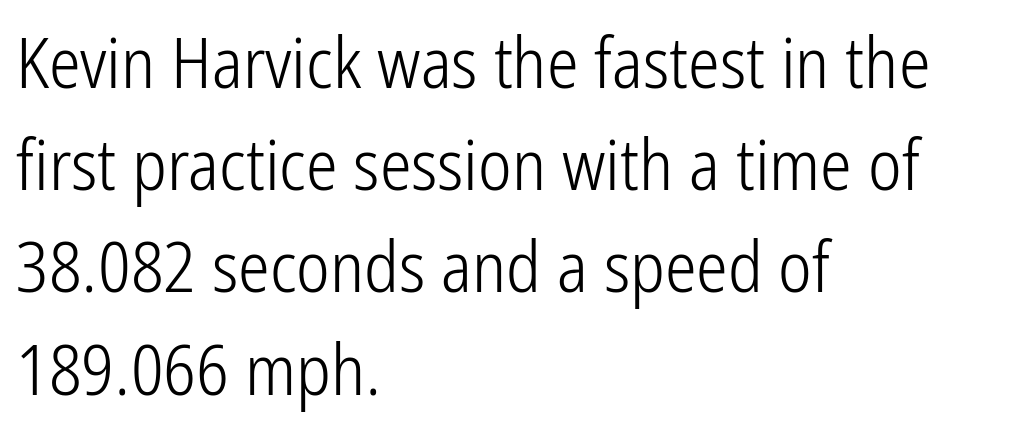
Posture: upright roman. This rendering leaves character spacing at its baseline value. Note the varied advance widths — an 'i' is clearly narrower than an 'm'. This rendering features lettering with no underline.
